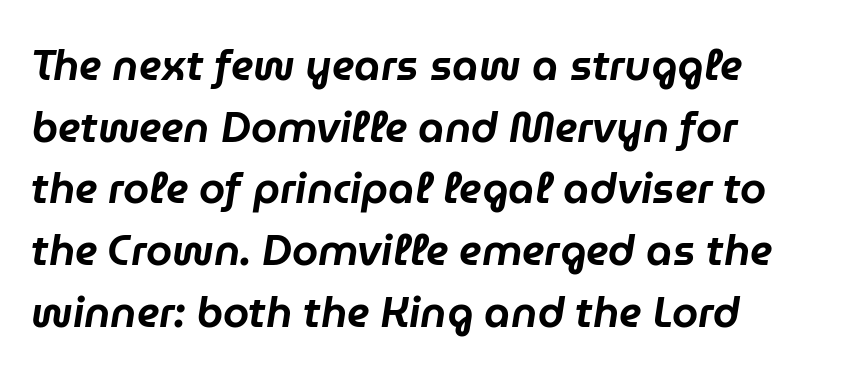
Nobody touched the tracking dial on this one. Unmarked baselines from the first word to the last. The whole block is typeset with a tilt. These lines sit exactly where default settings would place them. The face used here is proportionally spaced, like ordinary book or web type.
